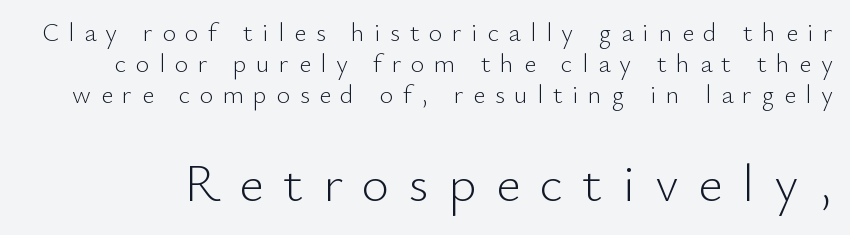
The image shows 53 px light sans-serif type, upright; set line spacing 1.19x, unusually wide letter spacing (+0.37 em), not underlined; the second (bottom) block is 2.04x larger; low stroke contrast and a small x-height.
